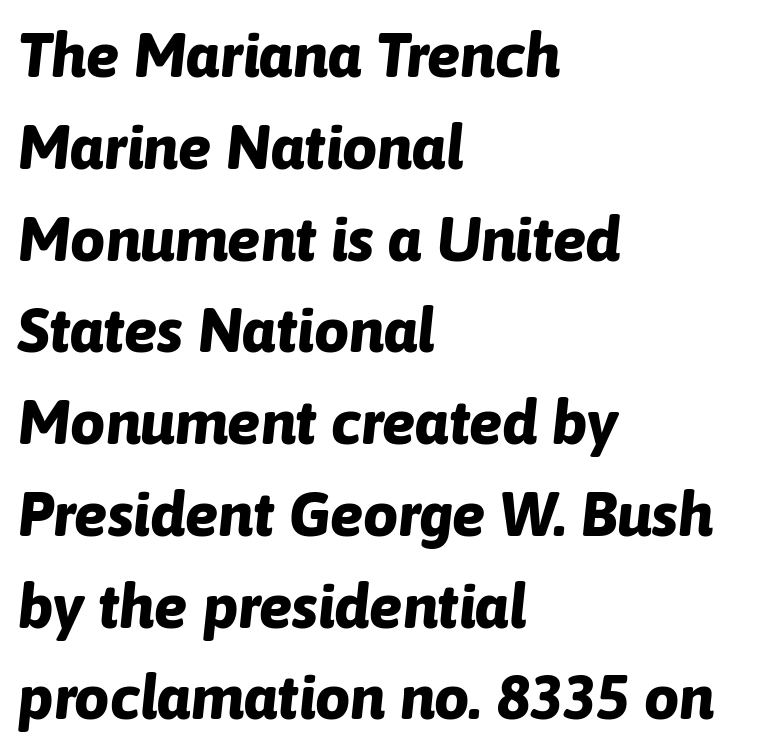
The image shows 62 px bold type, italic (leaning right); set left-aligned, normal line spacing (1.48x), normal letter spacing, not underlined; low stroke contrast and a medium x-height.
